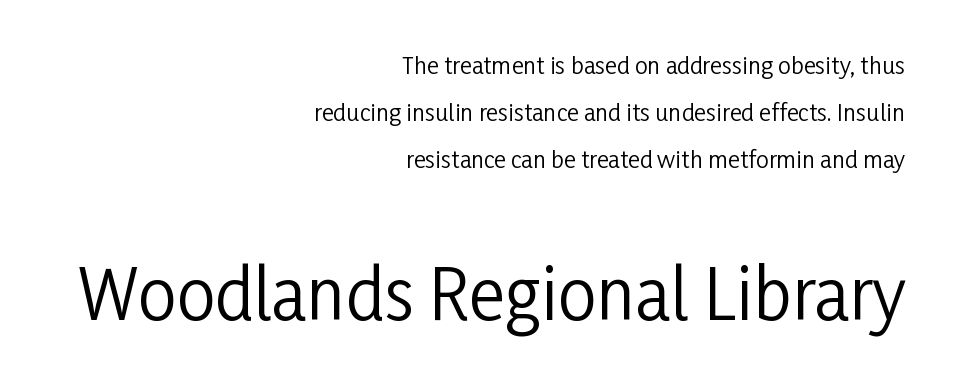
Q: Is the text bold? A: No.
Q: Is the text italic (slanted)? A: No, it is upright.
Q: Is the typeface a serif or a sans-serif typeface? A: Sans-serif.
Q: Is the text underlined? A: No.
Q: How is the paragraph aligned? A: Right-aligned.
Q: Is the spacing between letters normal or unusually wide? A: Normal.
Q: Is the spacing between lines tight, normal or loose? A: Loose.
Q: Which block of text is set in a larger size, the first (top) or the second (bottom)? A: The second (bottom) one.
Q: Width (condensed, normal, or wide)? A: Condensed.
Q: Stroke contrast? A: Low.
Q: x-height? A: Medium.
Q: Monospaced? A: No.
